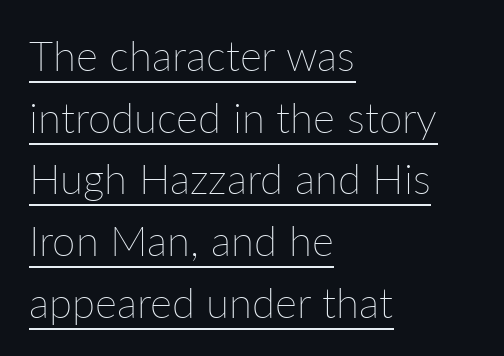
{"italic": "no", "bold": "no", "weight": "thin", "width": "normal", "stroke_contrast": "low", "x_height": "medium", "monospaced": "no", "underline": "yes", "align": "left", "line_spacing": "normal", "line_spacing_ratio": 1.47, "letter_spacing": "normal", "letter_spacing_em": 0.0, "glyph_px": 42}
